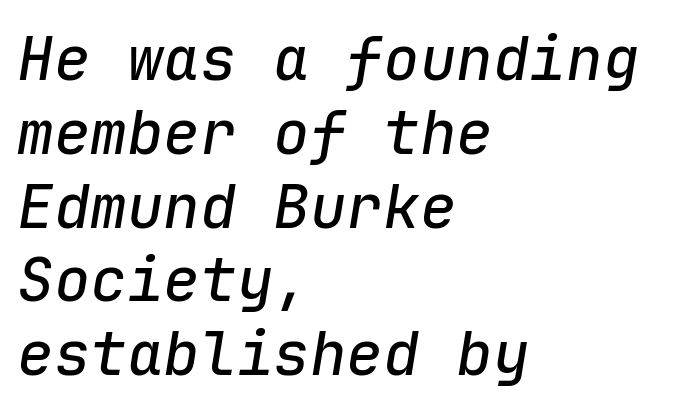
The image shows 61 px text type, italic (leaning right), monospaced; set left-aligned, line spacing 1.21x, normal letter spacing, not underlined; low stroke contrast and a medium x-height.
